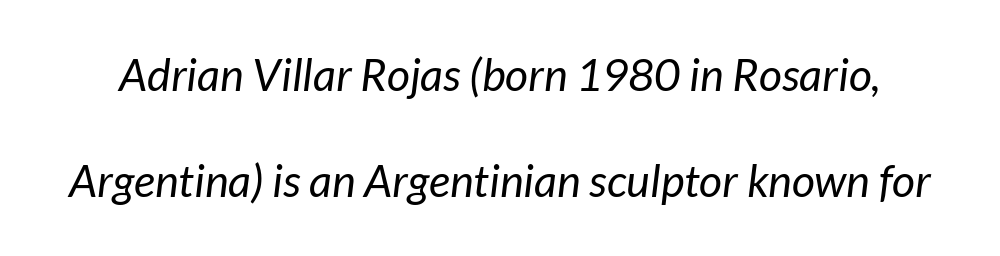
The strokes carry an ordinary text weight at most. Descenders are the only things crossing below the line. Proportional: the letters do not fall into vertical columns. Letterform terminals end flat and unadorned throughout the passage. Each new line begins a long way beneath the previous one. The type is set solid horizontally, with unmodified tracking.
